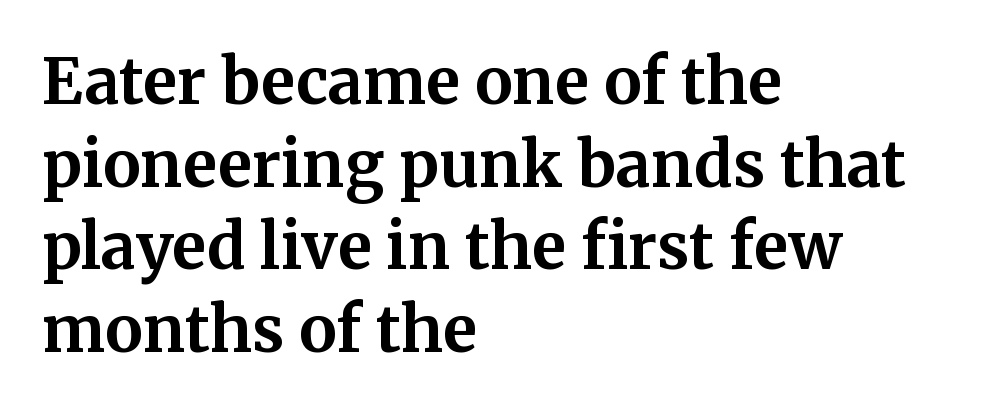
{"serif": "yes", "italic": "no", "bold": "yes", "weight": "bold", "width": "normal", "stroke_contrast": "medium", "x_height": "medium", "monospaced": "no", "underline": "no", "align": "left", "line_spacing": "normal", "line_spacing_ratio": 1.31, "letter_spacing": "normal", "letter_spacing_em": 0.0, "glyph_px": 63}
